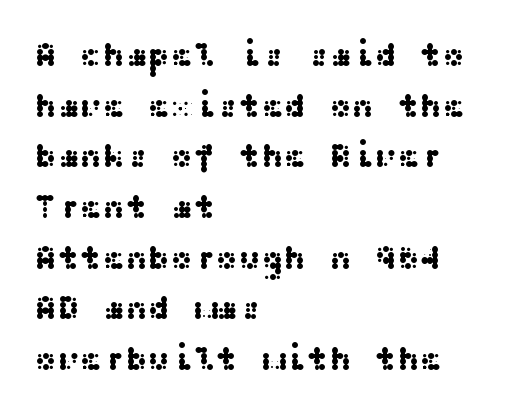
Teacher's note: observe the even left margin — that is flush-left alignment. Classification — sans serif. The axis of the letterforms is exactly vertical. What's the leading like? Ordinary, nothing unusual. Observe the ordinary spacing: letters are neighbours, not strangers. Beneath every word, the page is bare.
